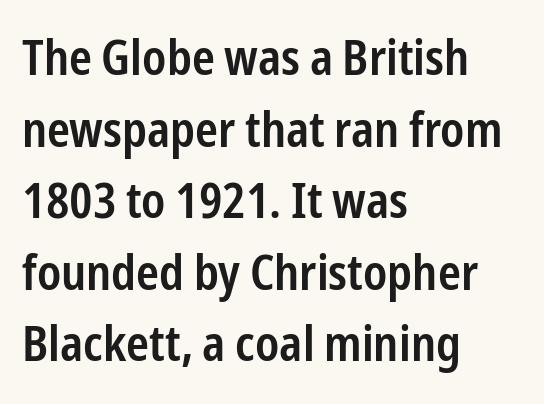
{"serif": "no", "italic": "no", "bold": "semi", "weight": "semibold", "width": "condensed", "stroke_contrast": "low", "x_height": "medium", "monospaced": "no", "underline": "no", "align": "left", "line_spacing": "normal", "line_spacing_ratio": 1.46, "letter_spacing": "normal", "letter_spacing_em": 0.0, "glyph_px": 49}
